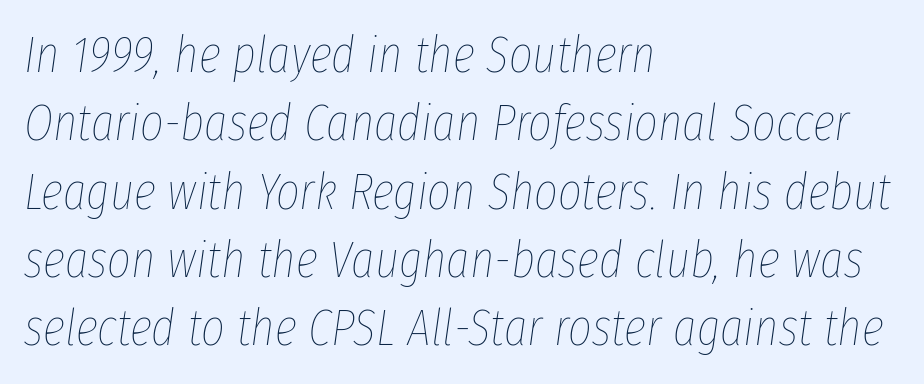
{"italic": "yes", "lean": "right", "slant_degrees": 8, "bold": "no", "weight": "thin", "width": "condensed", "stroke_contrast": "low", "x_height": "medium", "monospaced": "no", "underline": "no", "align": "left", "line_spacing": "normal", "line_spacing_ratio": 1.34, "letter_spacing": "normal", "letter_spacing_em": 0.0, "glyph_px": 51}
